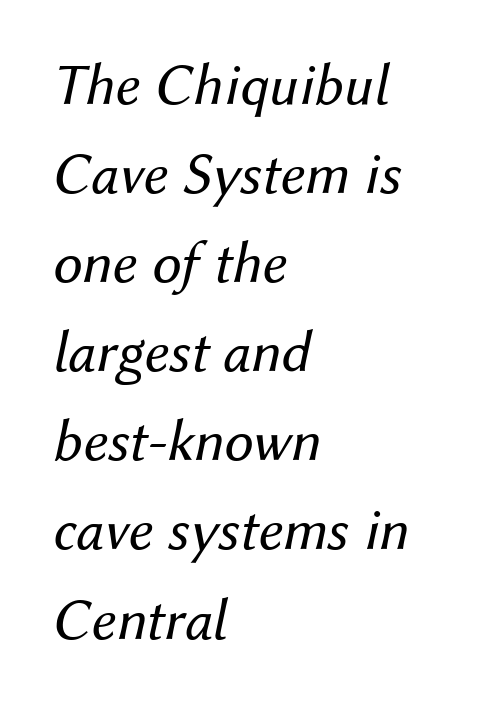
Q: Is the text bold? A: No.
Q: Is the text italic (slanted)? A: Yes, it leans right by about 12 degrees.
Q: Is the text underlined? A: No.
Q: How is the paragraph aligned? A: Left-aligned.
Q: Is the spacing between letters normal or unusually wide? A: Normal.
Q: Is the spacing between lines tight, normal or loose? A: Normal.
Q: Width (condensed, normal, or wide)? A: Normal.
Q: Stroke contrast? A: Medium.
Q: x-height? A: Medium.
Q: Monospaced? A: No.
